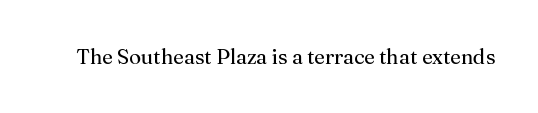
Q: Is the text bold? A: No.
Q: Is the text italic (slanted)? A: No, it is upright.
Q: Is the text underlined? A: No.
Q: Is the spacing between letters normal or unusually wide? A: Normal.
